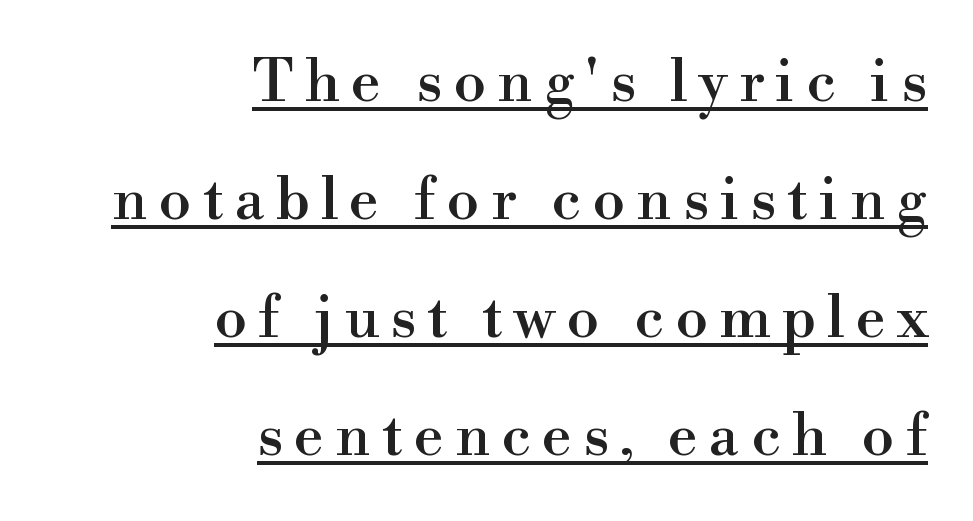
{"serif": "yes", "italic": "no", "width": "normal", "stroke_contrast": "high", "x_height": "small", "monospaced": "no", "underline": "yes", "align": "right", "line_spacing": "loose", "line_spacing_ratio": 2.0, "glyph_px": 59}
